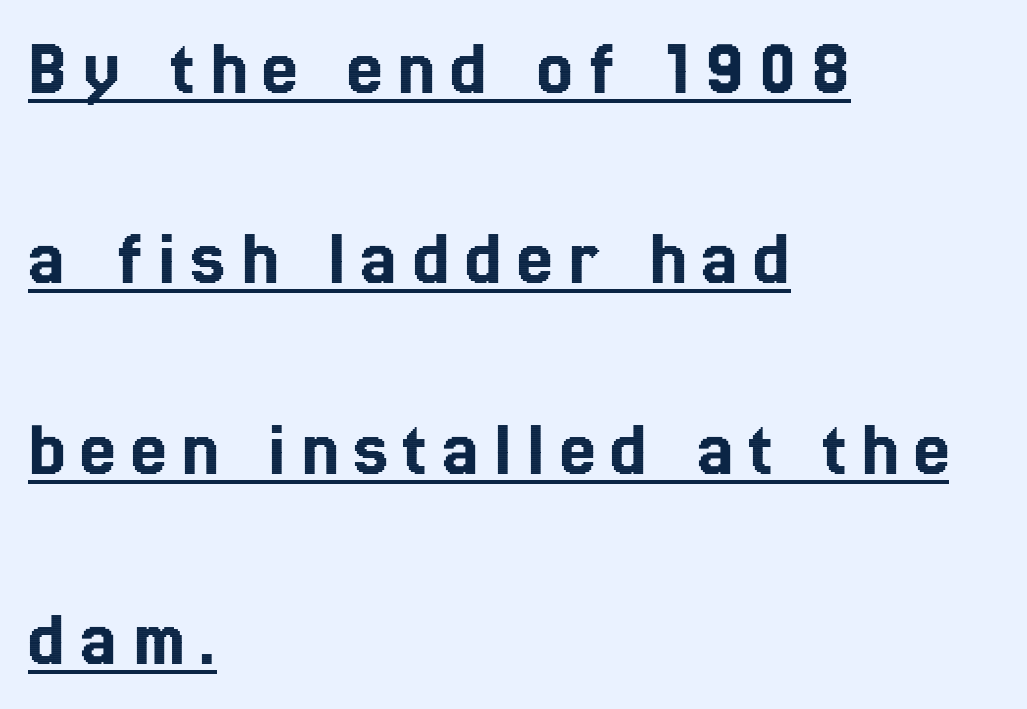
The image shows 80 px condensed type, upright; set left-aligned, loose line spacing (2.38x), underlined; a medium x-height.
